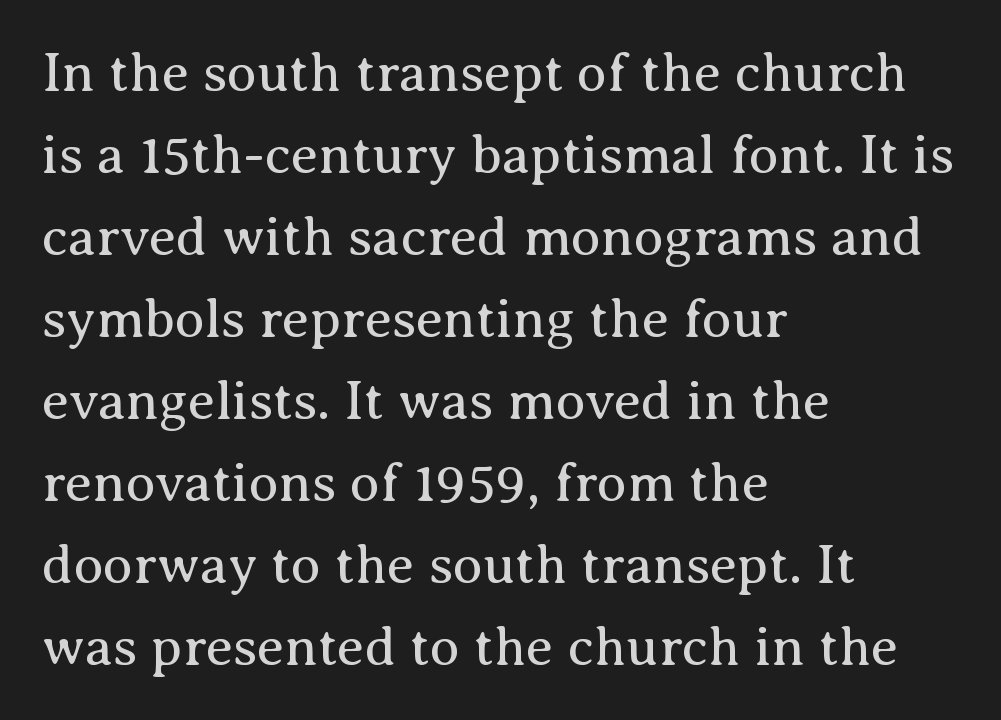
The image shows 55 px regular-weight serif type, upright; set left-aligned, normal line spacing (1.49x), normal letter spacing, not underlined; medium stroke contrast and a medium x-height.
